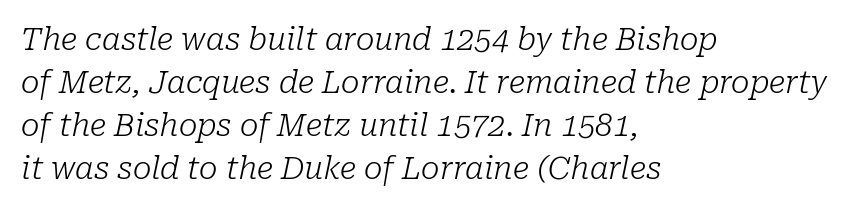
Q: Is the text bold? A: No.
Q: Is the text italic (slanted)? A: Yes, it leans right by about 10 degrees.
Q: Is the typeface a serif or a sans-serif typeface? A: Serif.
Q: Is the text underlined? A: No.
Q: How is the paragraph aligned? A: Left-aligned.
Q: Is the spacing between letters normal or unusually wide? A: Normal.
Q: Is the spacing between lines tight, normal or loose? A: Normal.
Q: Width (condensed, normal, or wide)? A: Normal.
Q: Stroke contrast? A: Low.
Q: x-height? A: Medium.
Q: Monospaced? A: No.
